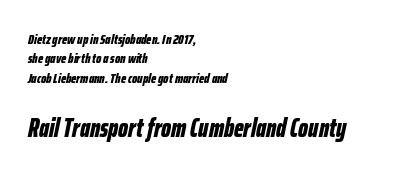
{"italic": "yes", "lean": "right", "slant_degrees": 12, "bold": "yes", "underline": "no", "align": "left", "line_spacing": "normal", "line_spacing_ratio": 1.38, "letter_spacing": "normal", "letter_spacing_em": 0.0, "larger_block": "second", "size_ratio": 1.86, "glyph_px": 26}
